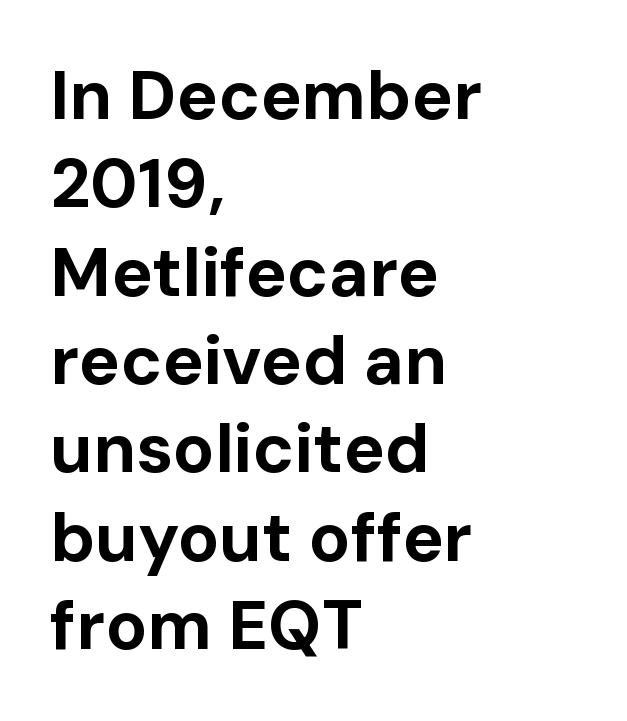
{"serif": "no", "italic": "no", "bold": "yes", "weight": "bold", "width": "normal", "stroke_contrast": "low", "x_height": "medium", "monospaced": "no", "underline": "no", "align": "left", "line_spacing": "normal", "line_spacing_ratio": 1.28, "letter_spacing": "normal", "letter_spacing_em": 0.0, "glyph_px": 69}
